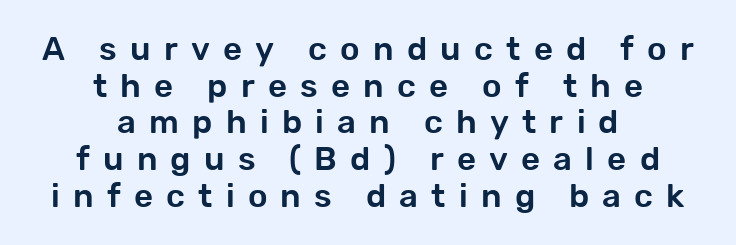
The image shows 33 px sans-serif type, upright; set centered, tight line spacing (1.11x), unusually wide letter spacing (+0.4 em), not underlined; low stroke contrast and a medium x-height.
